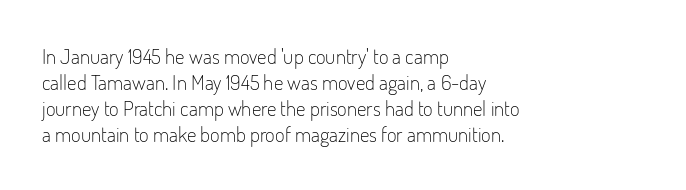
Q: Is the text bold? A: No.
Q: Is the text italic (slanted)? A: No, it is upright.
Q: Is the text underlined? A: No.
Q: How is the paragraph aligned? A: Left-aligned.
Q: Is the spacing between letters normal or unusually wide? A: Normal.
